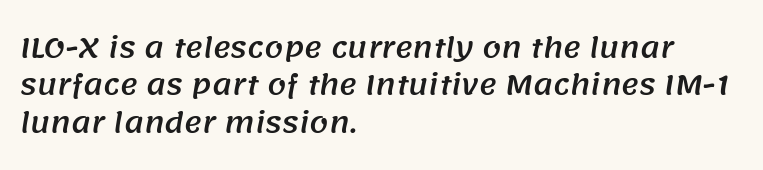
Q: Is the text underlined? A: No.
Q: How is the paragraph aligned? A: Left-aligned.
Q: Is the spacing between letters normal or unusually wide? A: Normal.
Q: Is the spacing between lines tight, normal or loose? A: Normal.
